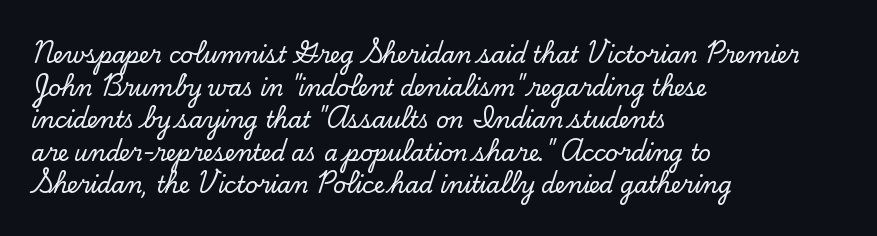
Q: Is the text italic (slanted)? A: Yes.
Q: Is the text underlined? A: No.
Q: How is the paragraph aligned? A: Left-aligned.
Q: Is the spacing between letters normal or unusually wide? A: Normal.
Q: Is the spacing between lines tight, normal or loose? A: Normal.
